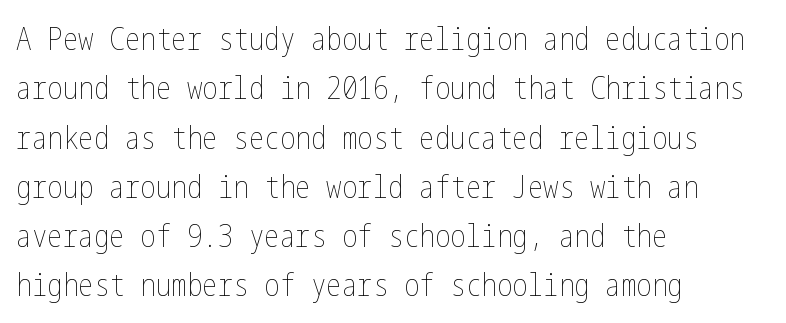
{"italic": "no", "bold": "no", "weight": "thin", "width": "condensed", "stroke_contrast": "low", "x_height": "medium", "underline": "no", "align": "left", "line_spacing": "normal", "line_spacing_ratio": 1.59, "letter_spacing": "normal", "letter_spacing_em": 0.0, "glyph_px": 31}
